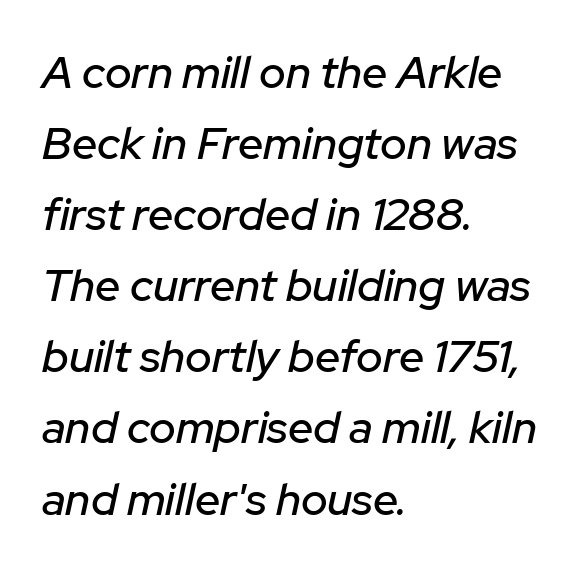
Q: Is the text italic (slanted)? A: Yes, it leans right by about 12 degrees.
Q: Is the text underlined? A: No.
Q: How is the paragraph aligned? A: Left-aligned.
Q: Is the spacing between letters normal or unusually wide? A: Normal.
Q: Is the spacing between lines tight, normal or loose? A: Normal.
Q: Width (condensed, normal, or wide)? A: Normal.
Q: Stroke contrast? A: Low.
Q: x-height? A: Medium.
Q: Monospaced? A: No.
